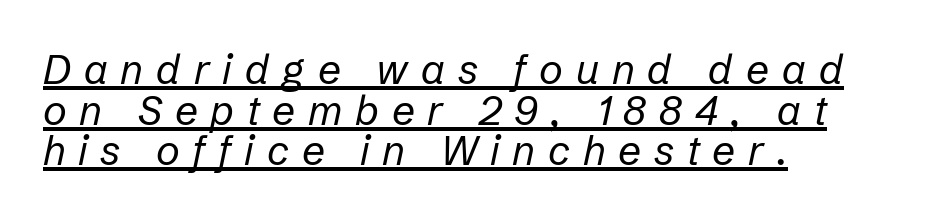
The image shows 41 px regular-weight type, italic (leaning right); set left-aligned, tight line spacing (0.99x), unusually wide letter spacing (+0.31 em), underlined; low stroke contrast and a medium x-height.
